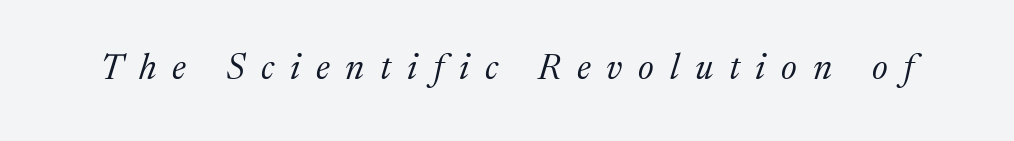
{"serif": "yes", "italic": "yes", "lean": "right", "slant_degrees": 17, "bold": "no", "weight": "regular", "width": "normal", "stroke_contrast": "medium", "x_height": "medium", "monospaced": "no", "underline": "no", "letter_spacing": "wide", "letter_spacing_em": 0.44, "glyph_px": 36}
